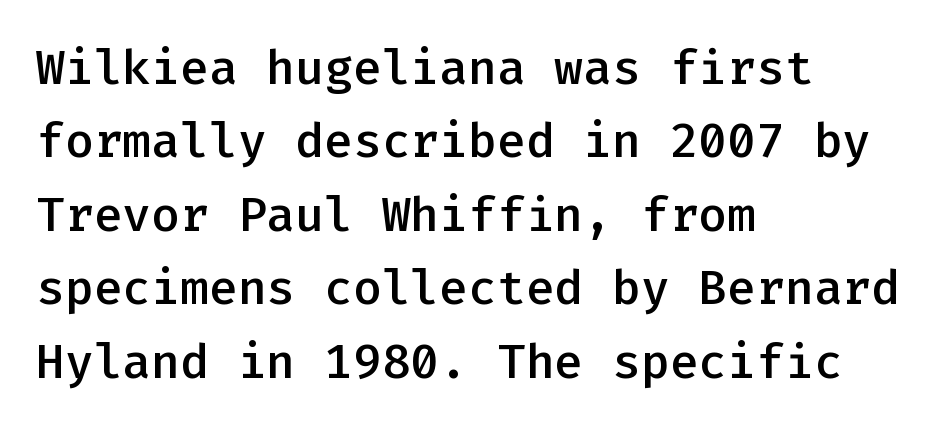
The image shows 48 px semibold sans-serif type, upright, monospaced; set left-aligned, normal line spacing (1.53x), normal letter spacing, not underlined; low stroke contrast and a medium x-height.
